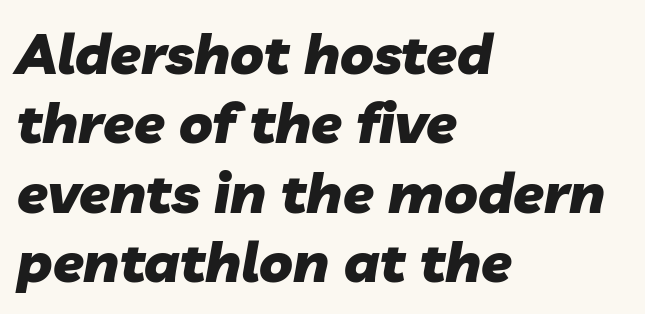
The image shows 56 px heavy type, italic (leaning right); set left-aligned, line spacing 1.24x, normal letter spacing, not underlined; low stroke contrast and a medium x-height.
